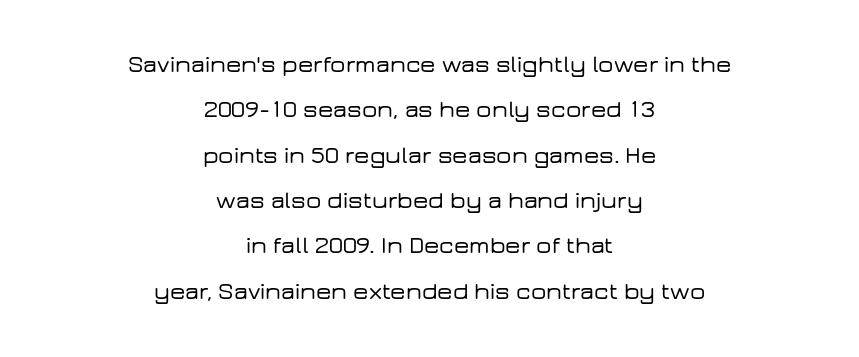
Nobody drew a line under any word here. A roman cut, with each character standing at attention. The tracking reads as untouched default to a designer's eye. Short and long lines alike share a common midpoint.
